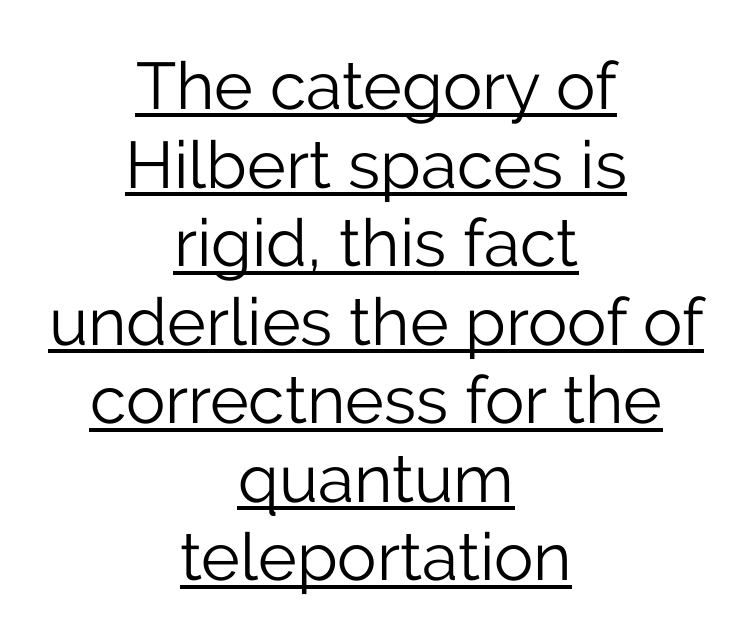
Q: Is the text bold? A: No.
Q: Is the text italic (slanted)? A: No, it is upright.
Q: Is the typeface a serif or a sans-serif typeface? A: Sans-serif.
Q: Is the text underlined? A: Yes.
Q: How is the paragraph aligned? A: Centered.
Q: Is the spacing between letters normal or unusually wide? A: Normal.
Q: Width (condensed, normal, or wide)? A: Normal.
Q: Stroke contrast? A: Low.
Q: x-height? A: Medium.
Q: Monospaced? A: No.
